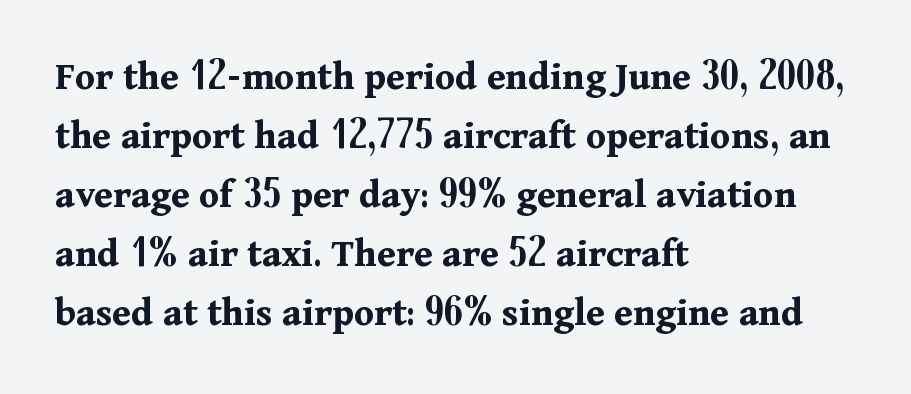
{"serif": "yes", "italic": "no", "bold": "yes", "weight": "bold", "width": "normal", "stroke_contrast": "medium", "x_height": "medium", "monospaced": "no", "underline": "no", "align": "left", "line_spacing": "normal", "line_spacing_ratio": 1.44, "letter_spacing": "normal", "letter_spacing_em": 0.0, "glyph_px": 41}
